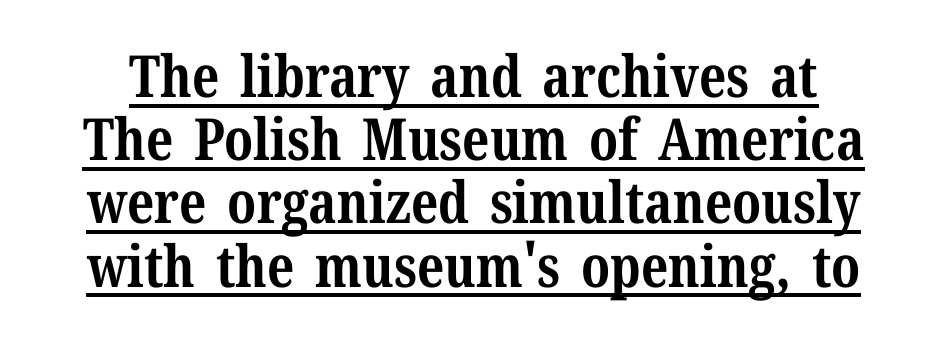
The image shows 58 px bold serif type, upright; set tight line spacing (1.09x), normal letter spacing, underlined; medium stroke contrast and a medium x-height.
